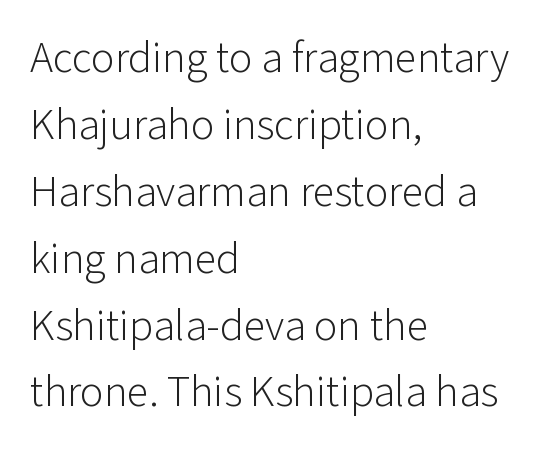
{"serif": "no", "italic": "no", "bold": "no", "weight": "light", "width": "normal", "stroke_contrast": "low", "x_height": "medium", "monospaced": "no", "underline": "no", "align": "left", "line_spacing": "normal", "line_spacing_ratio": 1.52, "letter_spacing": "normal", "letter_spacing_em": 0.0, "glyph_px": 44}
